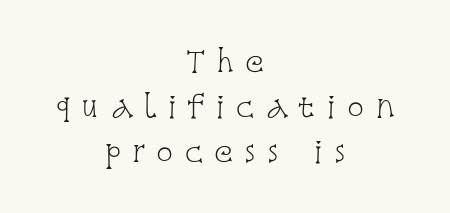
{"serif": "yes", "italic": "no", "bold": "no", "weight": "light", "width": "condensed", "stroke_contrast": "low", "x_height": "large", "monospaced": "no", "underline": "no", "align": "center", "line_spacing": "normal", "line_spacing_ratio": 1.6, "letter_spacing": "wide", "letter_spacing_em": 0.4, "glyph_px": 28}
